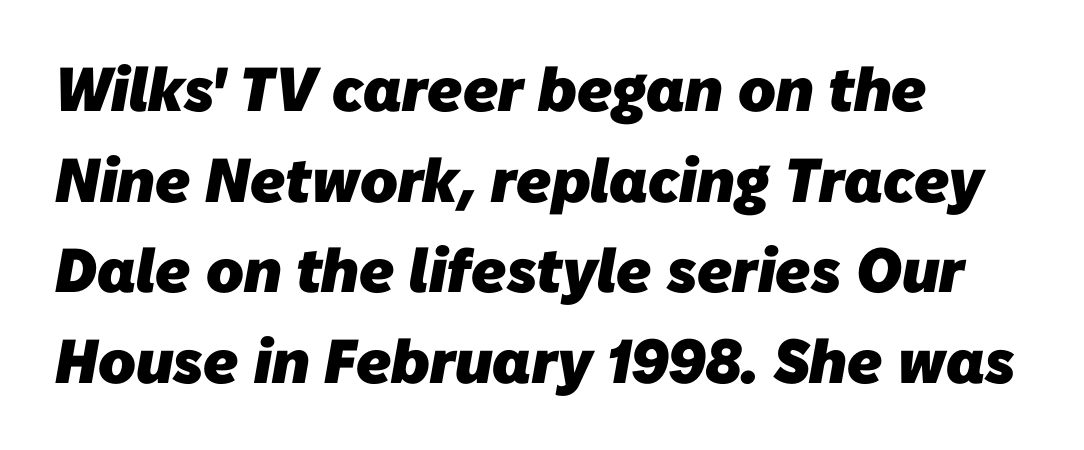
Nope, no serifs anywhere on these letters. Caption: standard tracking, unaltered. The strokes are fattened all the way to bold. A student would call this left alignment; a typographer would say flush left, rag right. The passage shown stacks its lines at a standard gap.
